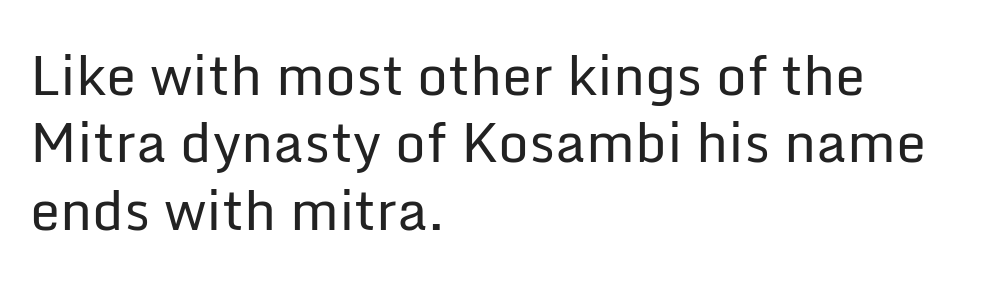
The image shows 54 px regular-weight sans-serif type, upright; set left-aligned, normal line spacing (1.25x), normal letter spacing, not underlined; low stroke contrast and a medium x-height.
